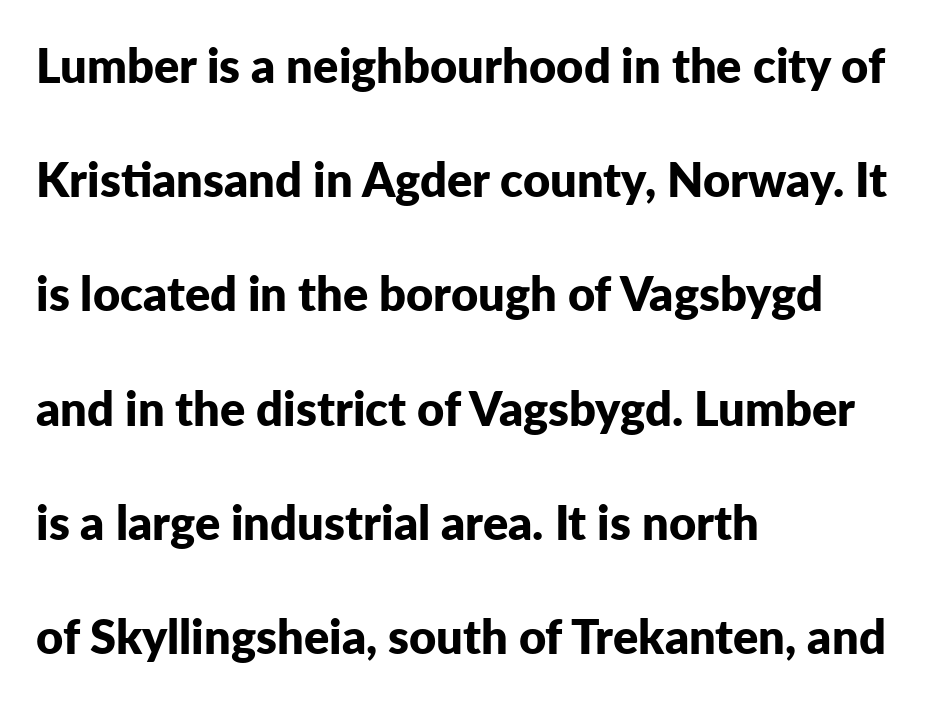
What kind of face is this? One without serifs — a sans. Notice how thick the strokes are: this is what a full bold looks like. Think of a printed novel: that variable character pitch is what you see here. Characters remain perfectly vertical along every line. Glance below the letters and you will spot only blank space.
